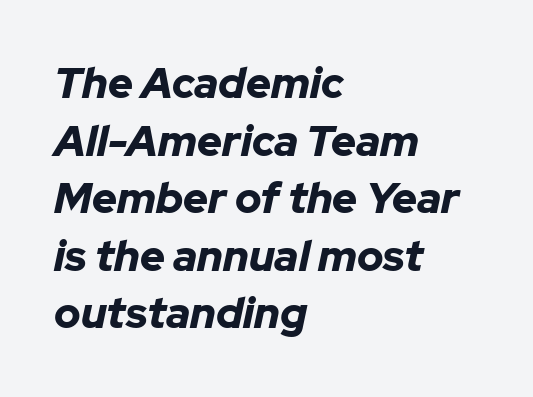
Q: Is the text bold? A: Yes.
Q: Is the text italic (slanted)? A: Yes, it leans right by about 12 degrees.
Q: Is the text underlined? A: No.
Q: How is the paragraph aligned? A: Left-aligned.
Q: Is the spacing between letters normal or unusually wide? A: Normal.
Q: Is the spacing between lines tight, normal or loose? A: Normal.
Q: Width (condensed, normal, or wide)? A: Normal.
Q: Stroke contrast? A: Low.
Q: x-height? A: Medium.
Q: Monospaced? A: No.
